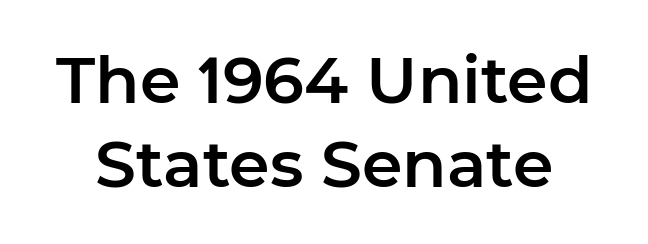
No feet cap the strokes, marking this as sans-serif type. Underlining? Definitely not there. Think of a printed novel: that variable character pitch is what you see here. Regular leading.
